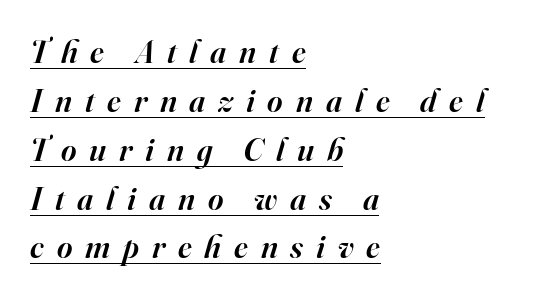
Q: Is the text bold? A: Semi-bold.
Q: Is the text italic (slanted)? A: Yes, it leans right by about 16 degrees.
Q: Is the typeface a serif or a sans-serif typeface? A: Serif.
Q: Is the text underlined? A: Yes.
Q: How is the paragraph aligned? A: Left-aligned.
Q: Is the spacing between letters normal or unusually wide? A: Unusually wide.
Q: Is the spacing between lines tight, normal or loose? A: Normal.
Q: Width (condensed, normal, or wide)? A: Normal.
Q: Stroke contrast? A: High.
Q: x-height? A: Small.
Q: Monospaced? A: No.
